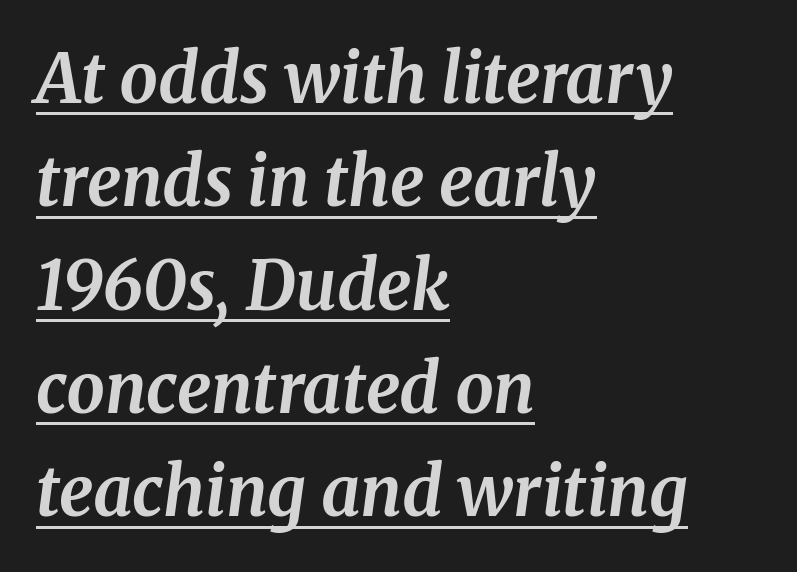
Q: Is the text bold? A: Yes.
Q: Is the text italic (slanted)? A: Yes, it leans right by about 8 degrees.
Q: Is the typeface a serif or a sans-serif typeface? A: Serif.
Q: Is the text underlined? A: Yes.
Q: How is the paragraph aligned? A: Left-aligned.
Q: Is the spacing between letters normal or unusually wide? A: Normal.
Q: Is the spacing between lines tight, normal or loose? A: Normal.
Q: Width (condensed, normal, or wide)? A: Normal.
Q: Stroke contrast? A: Medium.
Q: x-height? A: Medium.
Q: Monospaced? A: No.
